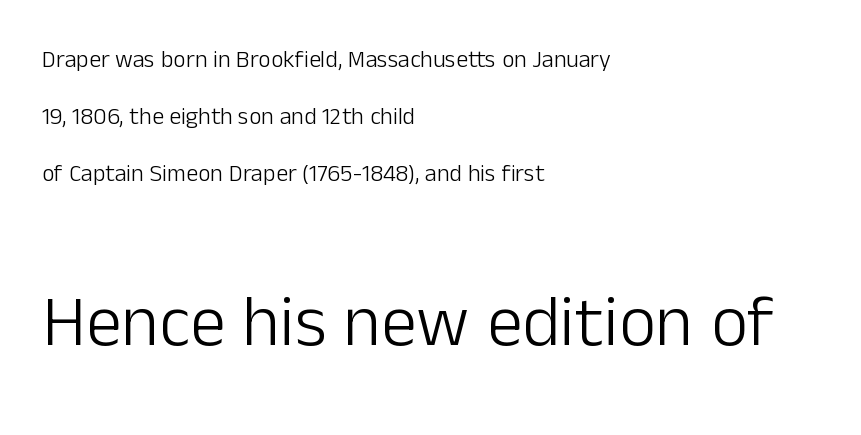
Q: Is the text bold? A: No.
Q: Is the text italic (slanted)? A: No, it is upright.
Q: Is the typeface a serif or a sans-serif typeface? A: Sans-serif.
Q: Is the text underlined? A: No.
Q: How is the paragraph aligned? A: Left-aligned.
Q: Is the spacing between letters normal or unusually wide? A: Normal.
Q: Is the spacing between lines tight, normal or loose? A: Loose.
Q: Which block of text is set in a larger size, the first (top) or the second (bottom)? A: The second (bottom) one.
Q: Width (condensed, normal, or wide)? A: Normal.
Q: Stroke contrast? A: Low.
Q: x-height? A: Medium.
Q: Monospaced? A: No.
